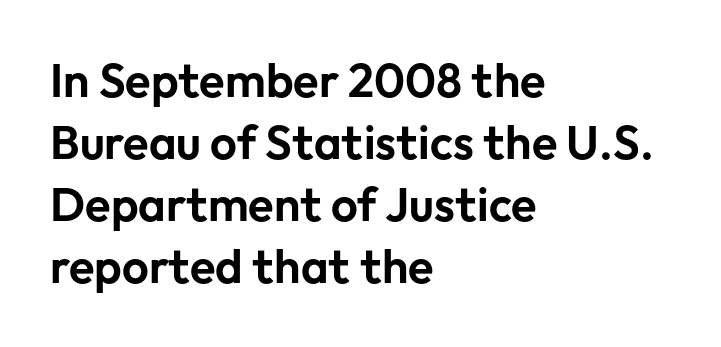
The image shows 47 px sans-serif type, upright; set left-aligned, normal line spacing (1.32x), normal letter spacing, not underlined; low stroke contrast and a medium x-height.
